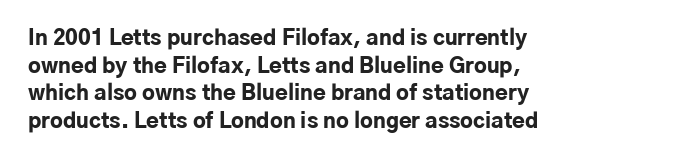
It's the straight-up-and-down kind of type. The words here are not underlined. Summary of vertical rhythm: regular, with standard interline spacing. Alignment: flush left. The rendering keeps characters at their native spacing.
